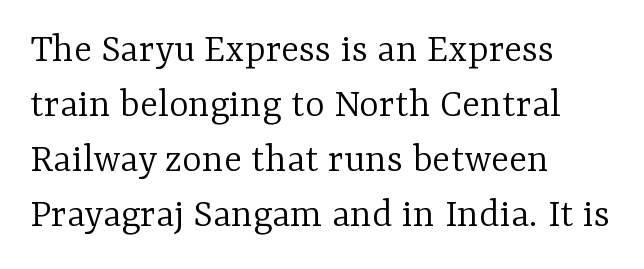
Looks like regular typesetting: each glyph gets only the width it needs. The lines in this sample share a left origin and differ only in where they stop. A normal amount of white space separates one row of letters from the next. What kind of face is this? One with serifs.
